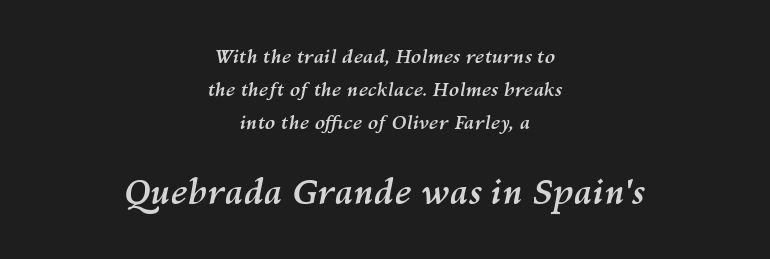
{"italic": "yes", "lean": "right", "slant_degrees": 10, "bold": "yes", "weight": "semibold", "width": "normal", "stroke_contrast": "medium", "x_height": "medium", "monospaced": "no", "underline": "no", "align": "center", "line_spacing_ratio": 1.74, "letter_spacing": "normal", "letter_spacing_em": 0.0, "larger_block": "second", "size_ratio": 1.79, "glyph_px": 34}
